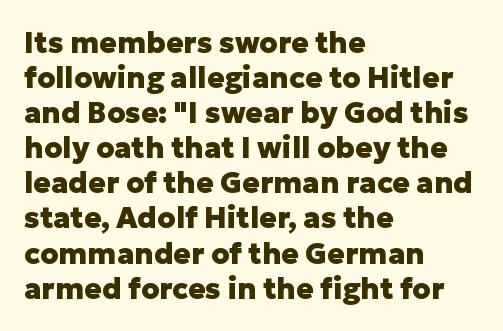
{"serif": "no", "italic": "no", "bold": "yes", "weight": "heavy", "width": "normal", "stroke_contrast": "low", "x_height": "medium", "monospaced": "no", "underline": "no", "align": "left", "line_spacing_ratio": 1.21, "letter_spacing": "normal", "letter_spacing_em": 0.0, "glyph_px": 29}
